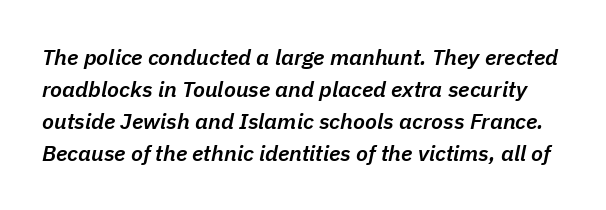
You can tell it's italic because the verticals aren't actually vertical. Unmarked baselines from the first word to the last. Tracking value appears to be zero — textbook default spacing. Heft: intermediate — a semibold. Regarding leading, the lines here are spaced in the standard way.
